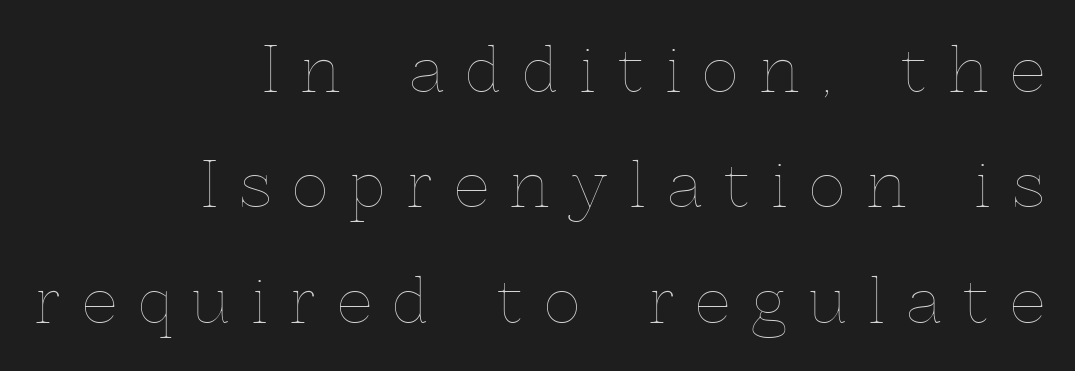
Q: Is the text bold? A: No.
Q: Is the text italic (slanted)? A: No, it is upright.
Q: Is the text underlined? A: No.
Q: How is the paragraph aligned? A: Right-aligned.
Q: Is the spacing between letters normal or unusually wide? A: Unusually wide.
Q: Width (condensed, normal, or wide)? A: Normal.
Q: x-height? A: Medium.
Q: Monospaced? A: No.
